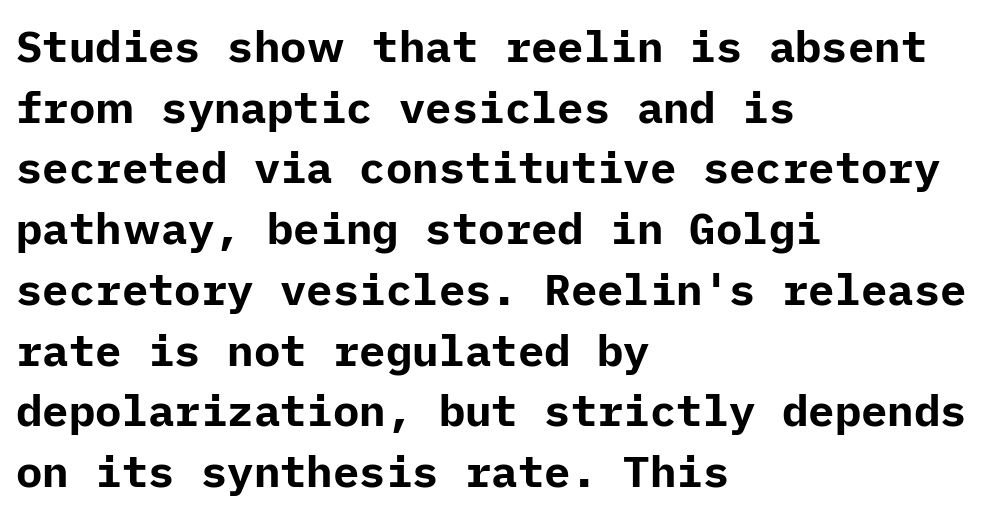
Line beginnings align vertically; line endings do not. In terms of letterform style, serifs are entirely absent. Does the leading feel generous? No, just average. The lettering stays uniformly vertical, giving the passage a roman look. The letterforms sit shoulder to shoulder at normal distance.
